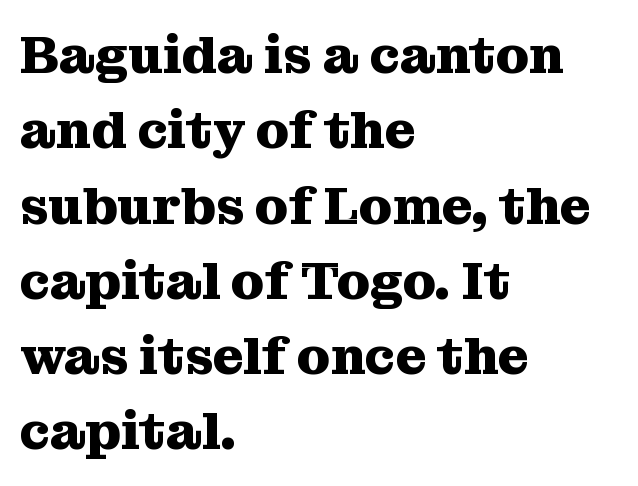
Q: Is the text bold? A: Yes.
Q: Is the text italic (slanted)? A: No, it is upright.
Q: Is the typeface a serif or a sans-serif typeface? A: Serif.
Q: Is the text underlined? A: No.
Q: How is the paragraph aligned? A: Left-aligned.
Q: Is the spacing between letters normal or unusually wide? A: Normal.
Q: Is the spacing between lines tight, normal or loose? A: Normal.
Q: Width (condensed, normal, or wide)? A: Normal.
Q: Stroke contrast? A: Medium.
Q: x-height? A: Medium.
Q: Monospaced? A: No.
